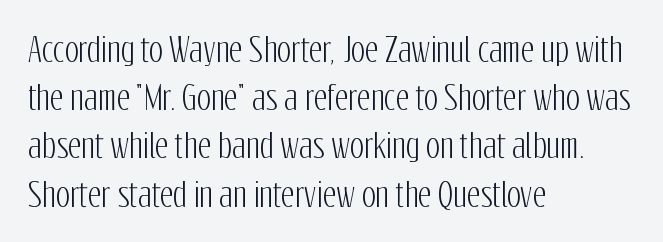
The image shows 33 px condensed sans-serif type, upright; set left-aligned, normal line spacing (1.46x), normal letter spacing, not underlined; low stroke contrast and a medium x-height.
